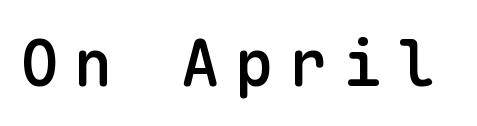
Words float on clear page, feet unadorned. Are there feet on the stems? There aren't — it's a sans. Its strokes are somewhat broadened, the hallmark of semibold type. No italicization has been applied; the sample stays upright. Each letter, wide or thin by design, is forced into the same width here.
